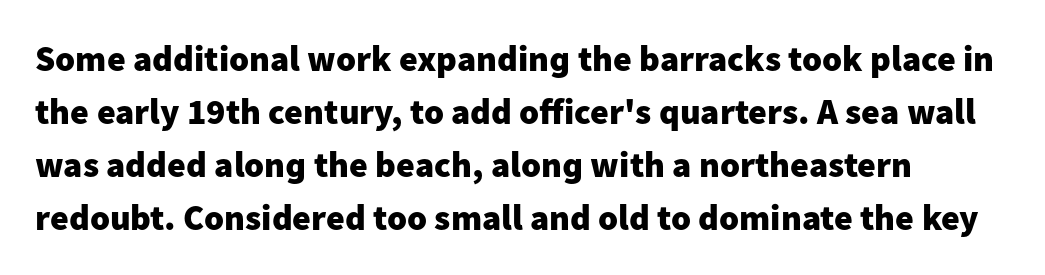
These lines are rendered in a variable-pitch font. Glance below the letters and you will spot only blank space. A typesetter would call this zero additional tracking. The designer left line spacing at the default. Grotesque or geometric, the face here clearly has no serifs.
